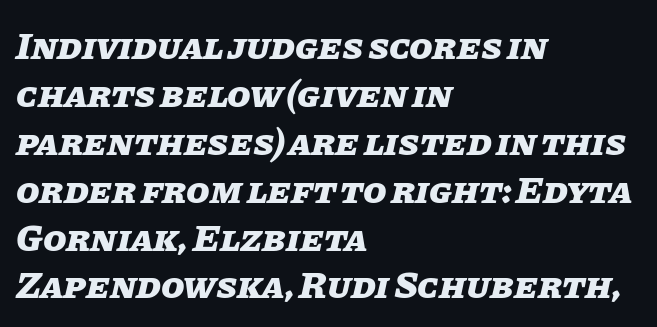
{"italic": "yes", "lean": "right", "slant_degrees": 11, "bold": "yes", "weight": "heavy", "width": "normal", "stroke_contrast": "low", "x_height": "large", "monospaced": "no", "underline": "no", "align": "left", "line_spacing": "normal", "line_spacing_ratio": 1.26, "letter_spacing": "normal", "letter_spacing_em": 0.0, "glyph_px": 38}
